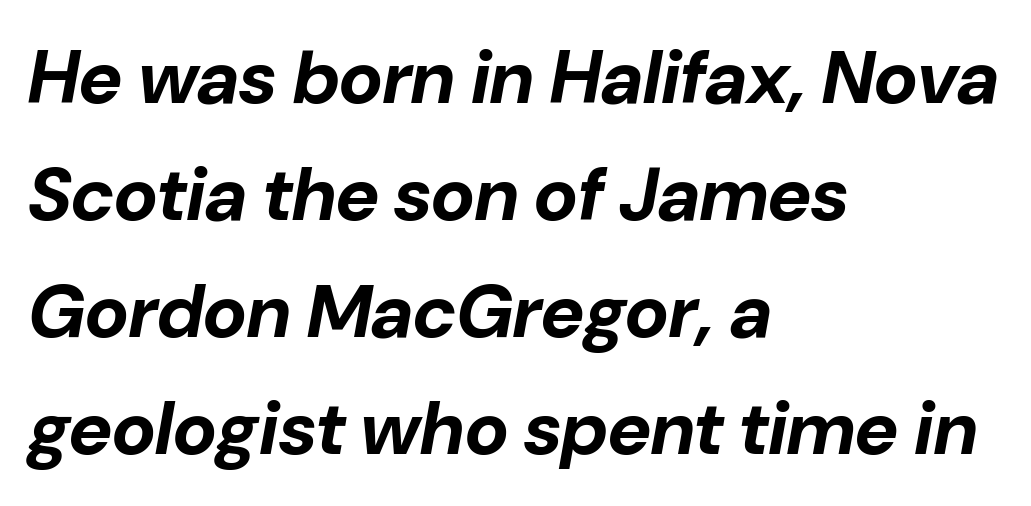
{"italic": "yes", "lean": "right", "slant_degrees": 10, "bold": "yes", "weight": "bold", "width": "normal", "stroke_contrast": "low", "x_height": "medium", "monospaced": "no", "underline": "no", "align": "left", "line_spacing": "normal", "line_spacing_ratio": 1.56, "letter_spacing": "normal", "letter_spacing_em": 0.0, "glyph_px": 75}
